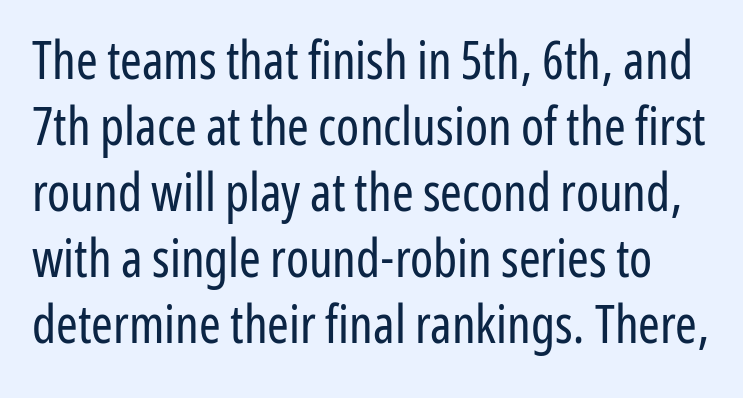
The axis of the letterforms is exactly vertical. You could not count columns in this text — the font is proportionally spaced. The specimen omits any rule beneath the text block's lines. Compared with typical body copy, the letter spacing here is the same. A normal amount of white space separates one row of letters from the next.
